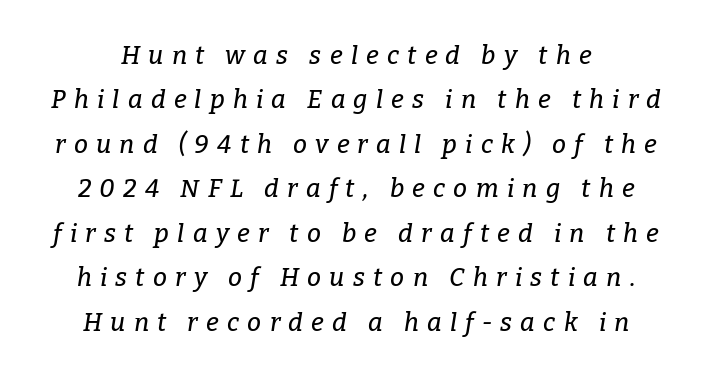
Q: Is the text italic (slanted)? A: Yes, it leans right by about 9 degrees.
Q: Is the text underlined? A: No.
Q: Is the spacing between letters normal or unusually wide? A: Unusually wide.
